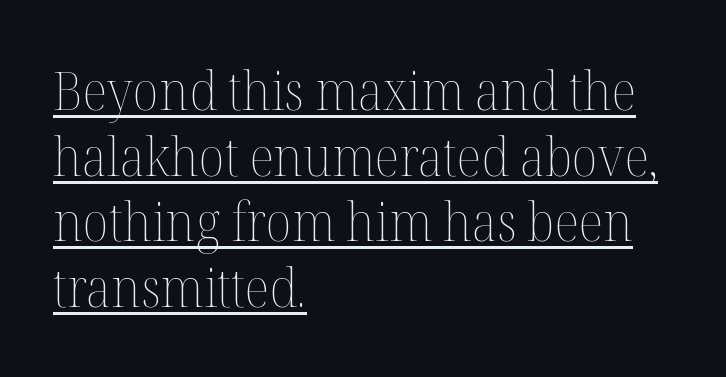
{"italic": "no", "bold": "no", "weight": "thin", "width": "normal", "stroke_contrast": "medium", "x_height": "medium", "monospaced": "no", "underline": "yes", "align": "left", "line_spacing_ratio": 1.24, "letter_spacing": "normal", "letter_spacing_em": 0.0, "glyph_px": 53}
